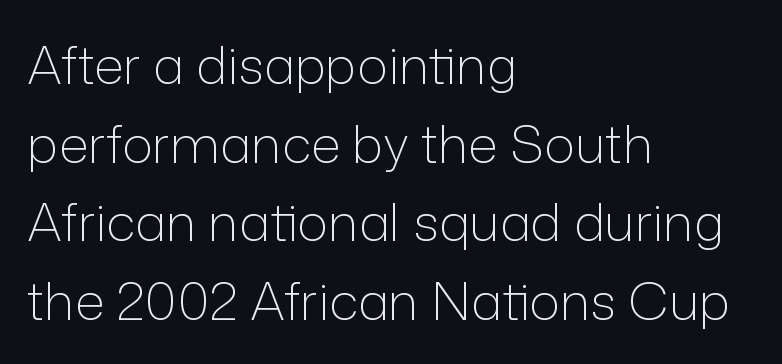
Q: Is the text bold? A: No.
Q: Is the text italic (slanted)? A: No, it is upright.
Q: Is the typeface a serif or a sans-serif typeface? A: Sans-serif.
Q: Is the text underlined? A: No.
Q: How is the paragraph aligned? A: Left-aligned.
Q: Is the spacing between letters normal or unusually wide? A: Normal.
Q: Is the spacing between lines tight, normal or loose? A: Normal.
Q: Width (condensed, normal, or wide)? A: Normal.
Q: Stroke contrast? A: Low.
Q: x-height? A: Medium.
Q: Monospaced? A: No.
